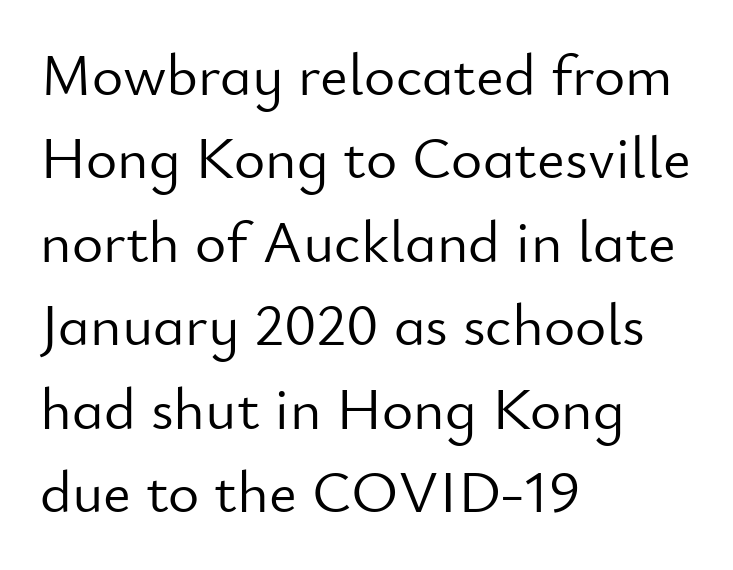
{"serif": "no", "italic": "no", "bold": "no", "weight": "light", "width": "normal", "stroke_contrast": "low", "x_height": "small", "monospaced": "no", "underline": "no", "align": "left", "line_spacing": "normal", "line_spacing_ratio": 1.39, "letter_spacing": "normal", "letter_spacing_em": 0.0, "glyph_px": 60}
